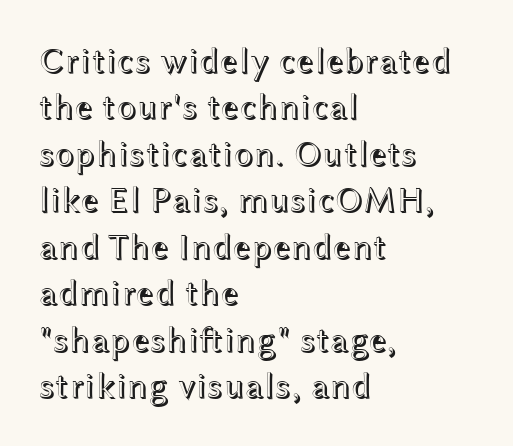
The lines are quadded left. The rendering keeps characters at their native spacing. Regarding leading, the lines here are spaced in the standard way. Unlike italic type, these characters show no tilt at all. Think of a printed novel: that variable character pitch is what you see here. Glance below the letters and you will spot only blank space.
